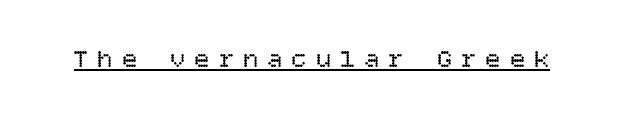
Q: Is the text bold? A: No.
Q: Is the text italic (slanted)? A: No, it is upright.
Q: Is the text underlined? A: Yes.
Q: Is the spacing between letters normal or unusually wide? A: Unusually wide.
